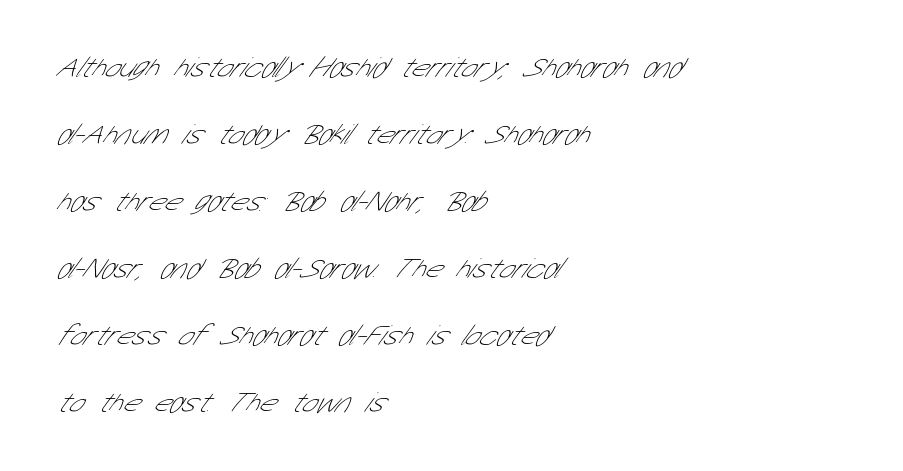
Observe the ordinary spacing: letters are neighbours, not strangers. Notice the wide empty band between every row — that's loose leading. The rag falls on the right side of this text block. Proportional: the letters do not fall into vertical columns.
